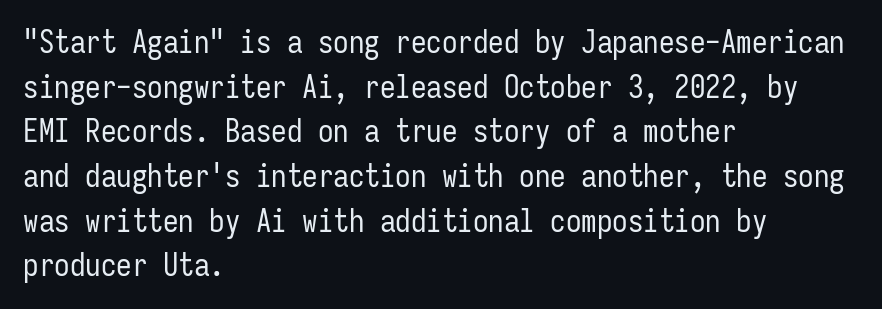
Regarding serifs, this sample does without them. A student would call this left alignment; a typographer would say flush left, rag right. Here the glyphs are tracked normally, forming tight word shapes. Unbolded letterforms with no extra heft. When letters stand straight like this, we call the style roman or upright.
